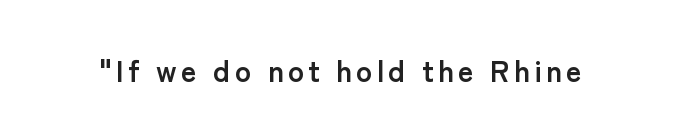
Q: Is the text bold? A: Yes.
Q: Is the text italic (slanted)? A: No, it is upright.
Q: Is the typeface a serif or a sans-serif typeface? A: Sans-serif.
Q: Is the text underlined? A: No.
Q: Width (condensed, normal, or wide)? A: Normal.
Q: Stroke contrast? A: Low.
Q: x-height? A: Medium.
Q: Monospaced? A: No.
